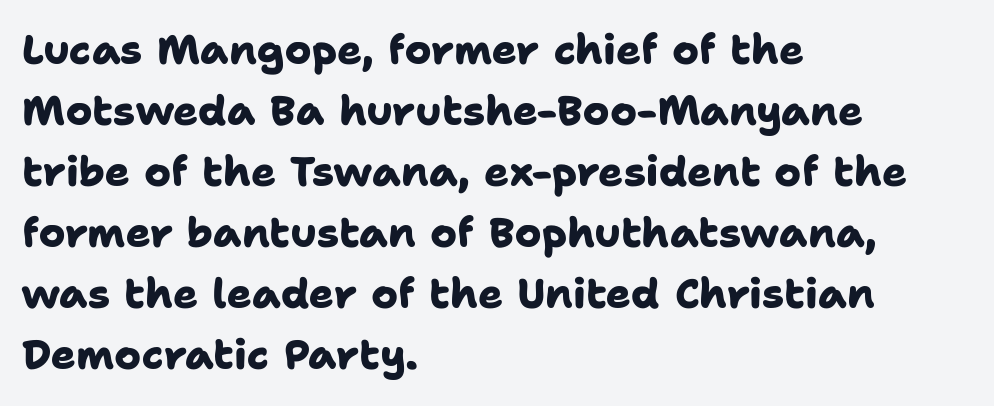
{"serif": "no", "bold": "yes", "weight": "heavy", "width": "normal", "stroke_contrast": "low", "x_height": "medium", "monospaced": "no", "underline": "no", "align": "left", "line_spacing": "normal", "line_spacing_ratio": 1.49, "letter_spacing": "normal", "letter_spacing_em": 0.0, "glyph_px": 41}
